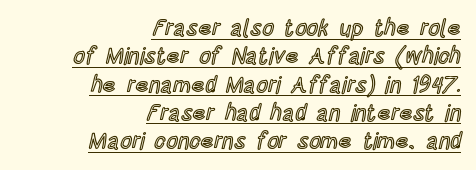
{"underline": "yes", "align": "right", "line_spacing_ratio": 1.23, "letter_spacing": "normal", "letter_spacing_em": 0.0, "glyph_px": 23}
